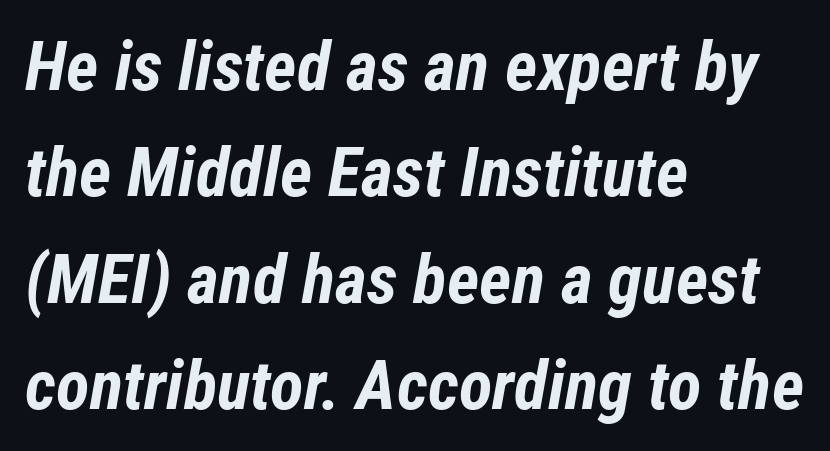
This sample uses plain, unmodified letter spacing. Underlining? Definitely not there. Posture: slanted. Compared with typical paragraphs, the rows here are spaced about the same. The passage shown is emphatically bold. This sample is left-justified, so line endings fall wherever the words run out.
